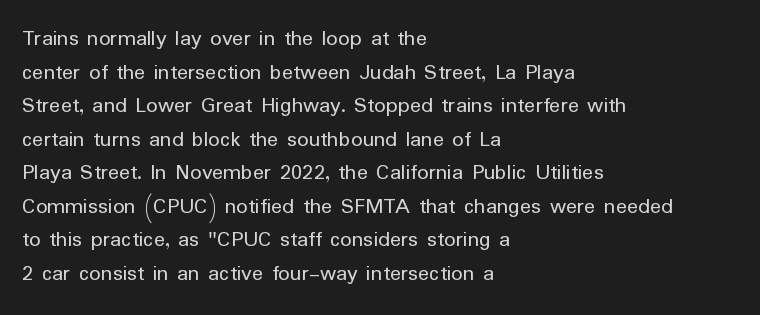
The image shows 23 px text type, upright; set left-aligned, normal line spacing (1.46x), normal letter spacing, not underlined.
